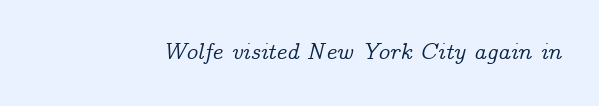
The image shows 23 px text type, italic (leaning right); set normal letter spacing, not underlined.
